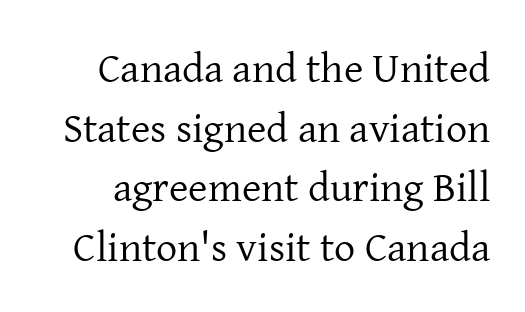
{"serif": "yes", "italic": "no", "bold": "no", "weight": "regular", "width": "normal", "stroke_contrast": "low", "x_height": "medium", "monospaced": "no", "underline": "no", "line_spacing": "normal", "line_spacing_ratio": 1.42, "letter_spacing": "normal", "letter_spacing_em": 0.0, "glyph_px": 42}
